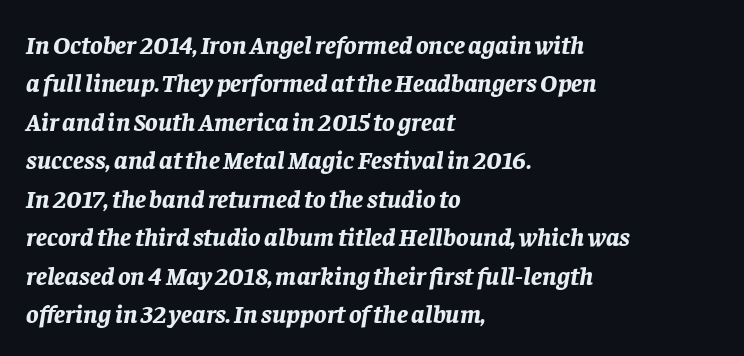
{"italic": "yes", "lean": "right", "slant_degrees": 8, "bold": "yes", "underline": "no", "align": "left", "line_spacing": "normal", "line_spacing_ratio": 1.48, "letter_spacing": "normal", "letter_spacing_em": 0.0, "glyph_px": 26}
